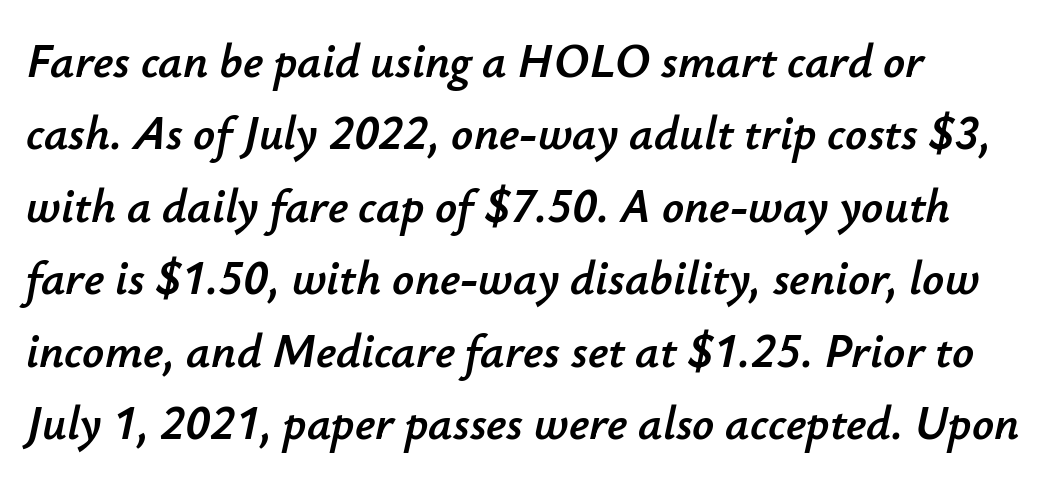
{"italic": "yes", "lean": "right", "slant_degrees": 12, "width": "normal", "stroke_contrast": "low", "x_height": "small", "monospaced": "no", "underline": "no", "align": "left", "line_spacing": "normal", "line_spacing_ratio": 1.51, "letter_spacing": "normal", "letter_spacing_em": 0.0, "glyph_px": 48}
